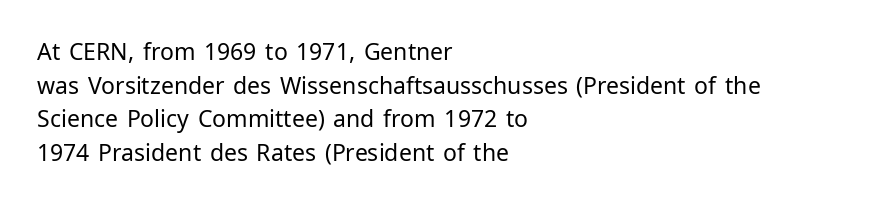
What stands out about the letter spacing? Nothing — it is the standard amount. Type without underlining. You can tell it's not italic because the verticals are truly vertical. Is there much room between lines? A standard amount, neither cramped nor airy.
